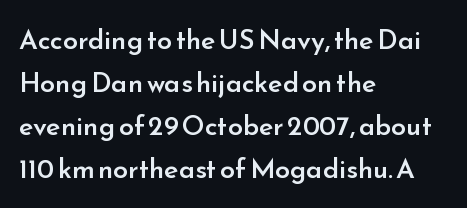
Decoration check: the copy has no underline. A classic flush-left, rag-right setting is used for this passage. Notice how descenders clear the ascenders below comfortably — that's standard leading. Tracking value appears to be zero — textbook default spacing.
